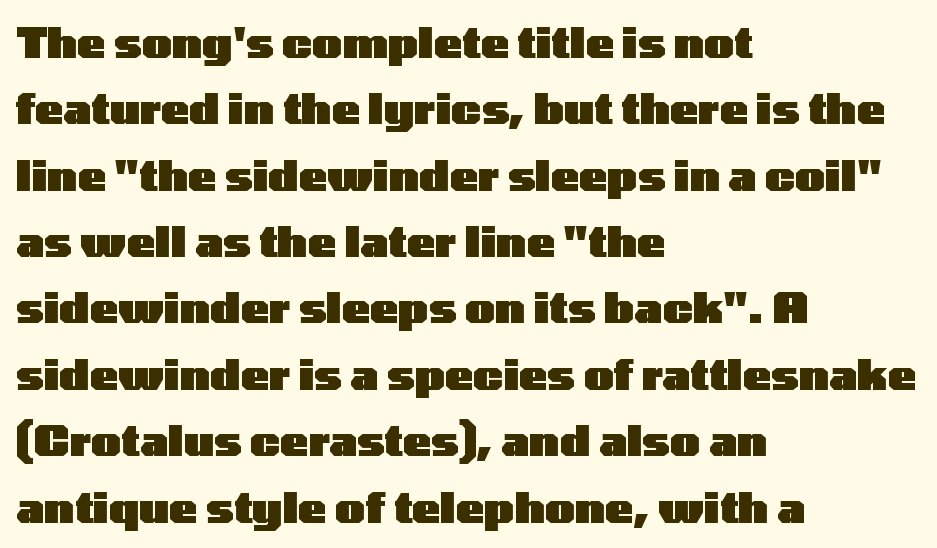
These lines are composed in type without serifs. Nobody touched the tracking dial on this one. Ascenders rise straight up at ninety degrees. These lines stack with their left ends in a neat column. Bold? Absolutely — the strokes are thick and heavy.
